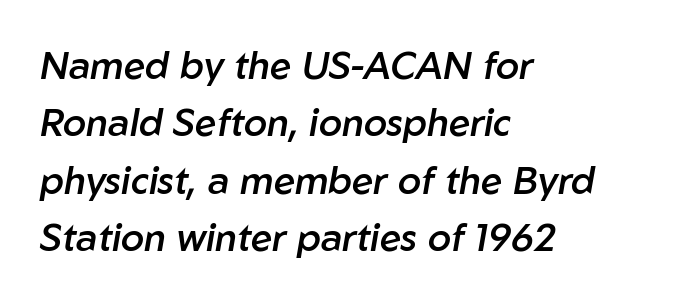
The image shows 38 px semibold type, italic (leaning right); set left-aligned, normal line spacing (1.51x), normal letter spacing, not underlined; low stroke contrast and a medium x-height.
